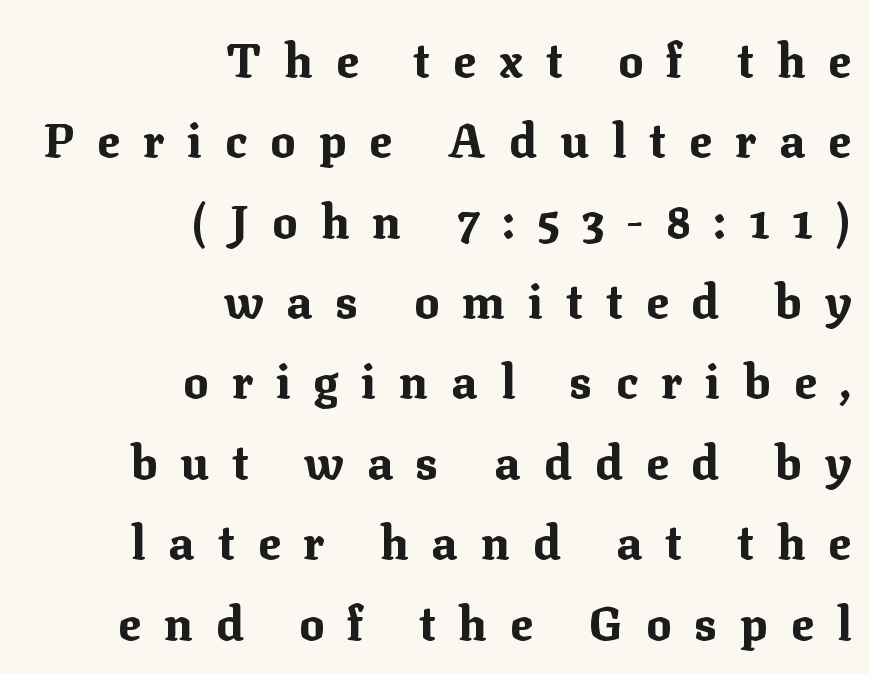
The lines are quadded right. Old-style or modern, the face here clearly has serifs. The gap between lines stays unmarked. A typesetter would call this proportional, since set widths differ per character.
